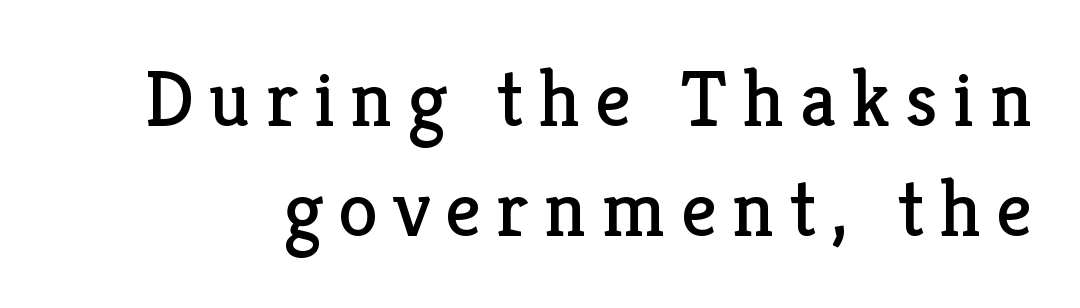
{"serif": "yes", "italic": "no", "bold": "no", "weight": "regular", "width": "normal", "stroke_contrast": "low", "x_height": "medium", "monospaced": "no", "underline": "no", "line_spacing": "normal", "line_spacing_ratio": 1.38, "glyph_px": 80}
